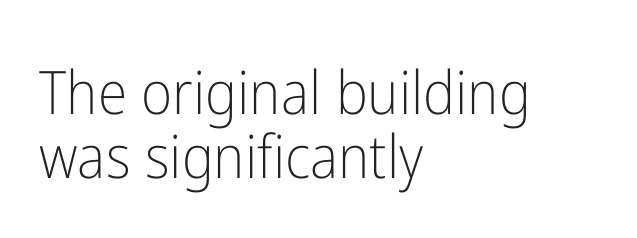
{"serif": "no", "italic": "no", "bold": "no", "weight": "light", "width": "condensed", "stroke_contrast": "low", "x_height": "medium", "monospaced": "no", "underline": "no", "align": "left", "line_spacing": "tight", "line_spacing_ratio": 1.06, "letter_spacing": "normal", "letter_spacing_em": 0.0, "glyph_px": 60}
